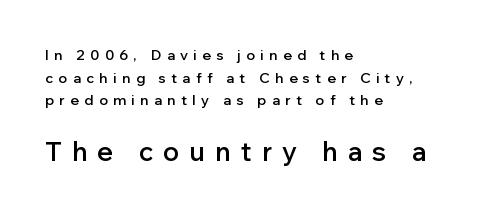
{"italic": "no", "bold": "semi", "underline": "no", "align": "left", "line_spacing": "normal", "line_spacing_ratio": 1.62, "letter_spacing": "wide", "letter_spacing_em": 0.39, "larger_block": "second", "size_ratio": 1.86, "glyph_px": 26}
